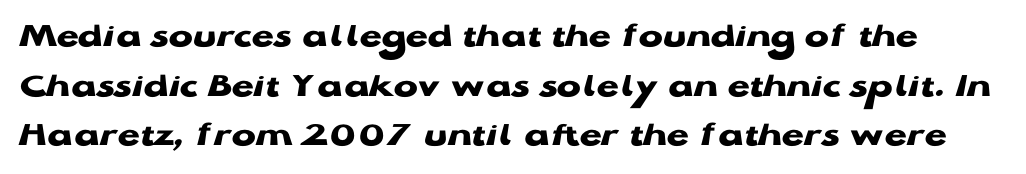
Q: Is the text bold? A: Yes.
Q: Is the text italic (slanted)? A: No, it is upright.
Q: Is the typeface a serif or a sans-serif typeface? A: Sans-serif.
Q: Is the text underlined? A: No.
Q: Is the spacing between letters normal or unusually wide? A: Normal.
Q: Is the spacing between lines tight, normal or loose? A: Normal.
Q: Width (condensed, normal, or wide)? A: Wide.
Q: Stroke contrast? A: Low.
Q: x-height? A: Medium.
Q: Monospaced? A: No.
